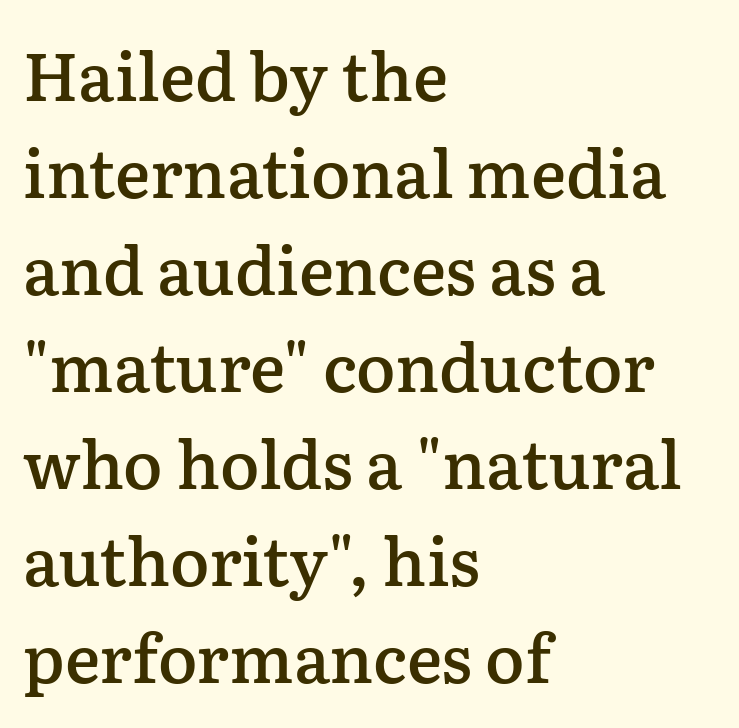
Q: Is the text bold? A: Semi-bold.
Q: Is the text italic (slanted)? A: No, it is upright.
Q: Is the typeface a serif or a sans-serif typeface? A: Serif.
Q: Is the text underlined? A: No.
Q: How is the paragraph aligned? A: Left-aligned.
Q: Is the spacing between letters normal or unusually wide? A: Normal.
Q: Is the spacing between lines tight, normal or loose? A: Normal.
Q: Width (condensed, normal, or wide)? A: Normal.
Q: Stroke contrast? A: Low.
Q: x-height? A: Medium.
Q: Monospaced? A: No.
